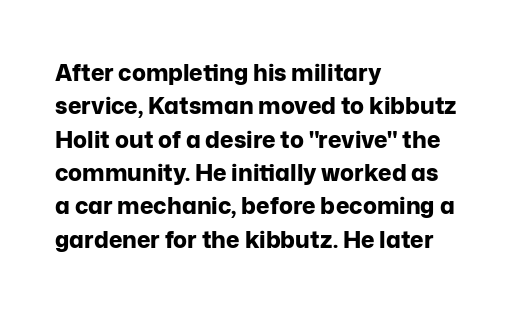
Q: Is the text bold? A: Yes.
Q: Is the text italic (slanted)? A: No, it is upright.
Q: Is the text underlined? A: No.
Q: How is the paragraph aligned? A: Left-aligned.
Q: Is the spacing between letters normal or unusually wide? A: Normal.
Q: Is the spacing between lines tight, normal or loose? A: Normal.
